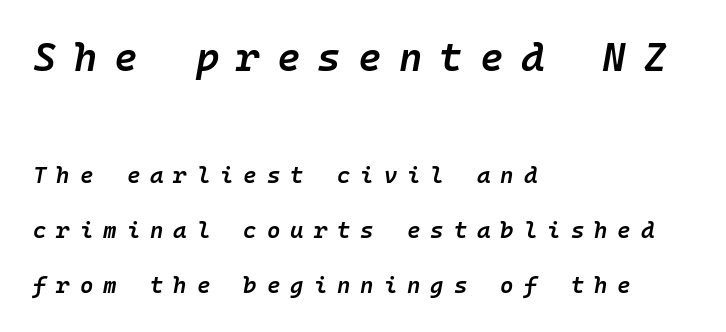
The image shows 40 px semibold type, italic (leaning right), monospaced; set left-aligned, loose line spacing (2.39x), unusually wide letter spacing (+0.43 em), not underlined; the first (top) block is 1.74x larger; low stroke contrast and a medium x-height.
